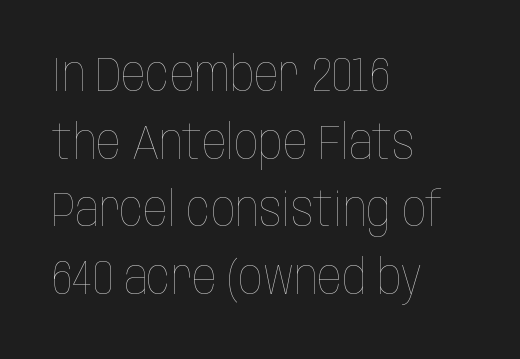
The image shows 48 px thin, condensed type, upright; set left-aligned, normal line spacing (1.41x), normal letter spacing, not underlined; low stroke contrast and a large x-height.
